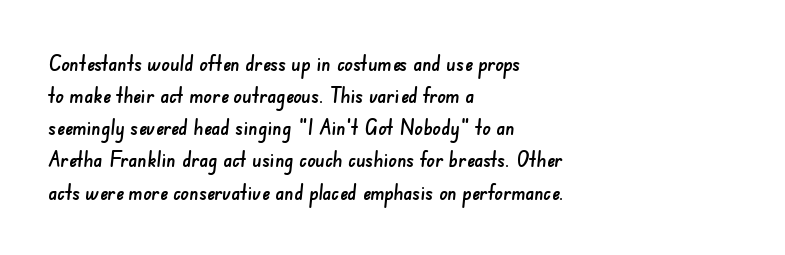
The image shows 21 px text type; set left-aligned, normal line spacing (1.53x), normal letter spacing, not underlined.
